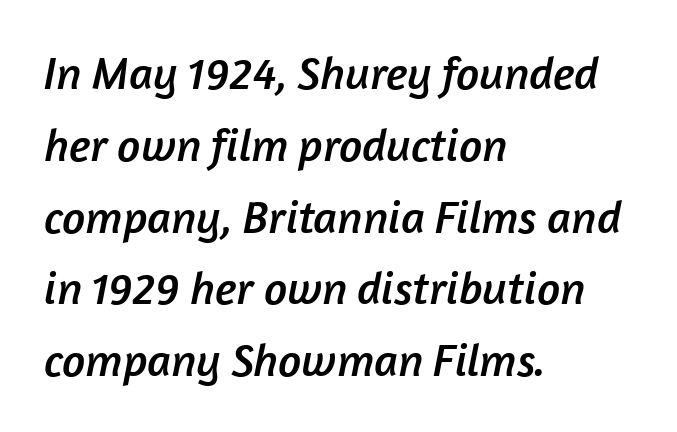
Examine the stroke ends and you'll find no serifs. The gap between lines stays unmarked. Proportional: the letters do not fall into vertical columns. Look at the tracking — it's just the regular setting, nothing added. Vertically, the passage feels balanced, rows spaced as you'd expect.
